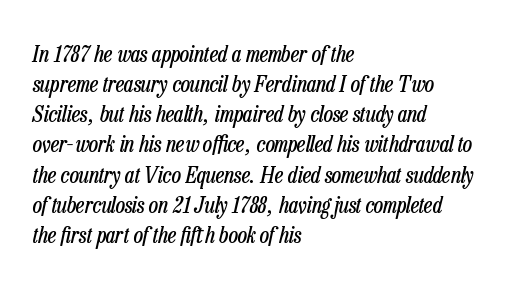
The image shows 23 px text type, italic (leaning right); set left-aligned, normal line spacing (1.31x), normal letter spacing, not underlined.
